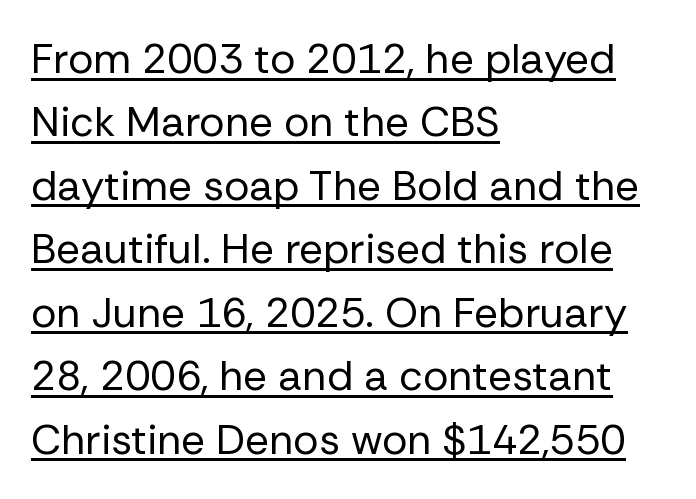
Each line of the rendering has a horizontal stroke beneath the glyphs. Characters remain perfectly vertical along every line. Letterform terminals end flat and unadorned throughout the passage. Rows of type keep a routine distance in the vertical direction.
